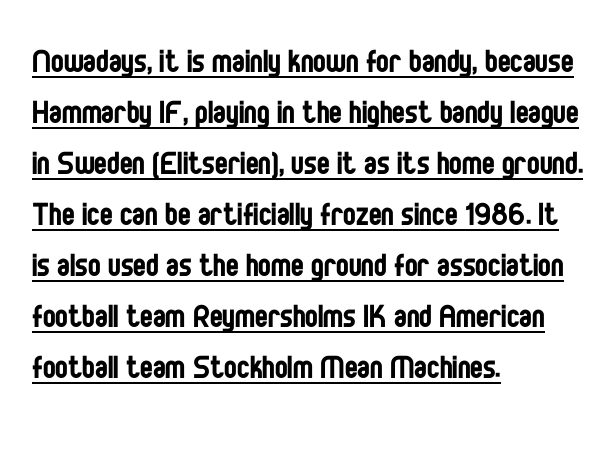
{"serif": "no", "italic": "no", "bold": "no", "weight": "regular", "width": "condensed", "stroke_contrast": "low", "x_height": "large", "monospaced": "no", "underline": "yes", "align": "left", "line_spacing": "normal", "line_spacing_ratio": 1.34, "letter_spacing": "normal", "letter_spacing_em": 0.0, "glyph_px": 38}
